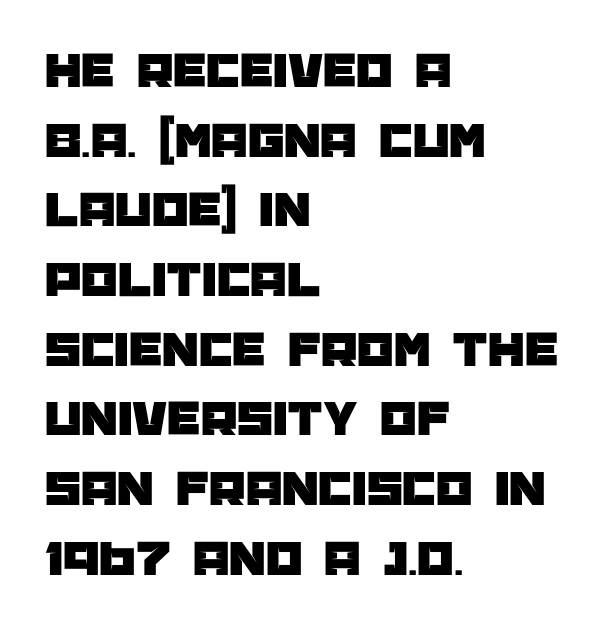
{"serif": "no", "italic": "no", "width": "normal", "stroke_contrast": "low", "x_height": "large", "monospaced": "no", "underline": "no", "align": "left", "line_spacing": "normal", "line_spacing_ratio": 1.34, "letter_spacing": "normal", "letter_spacing_em": 0.0, "glyph_px": 52}
